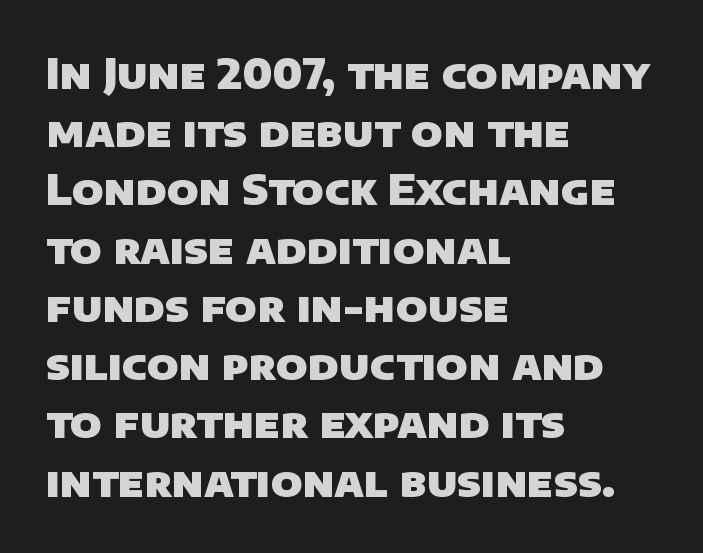
The image shows 41 px heavy sans-serif type; set left-aligned, normal line spacing (1.42x), normal letter spacing, not underlined; low stroke contrast and a large x-height.
